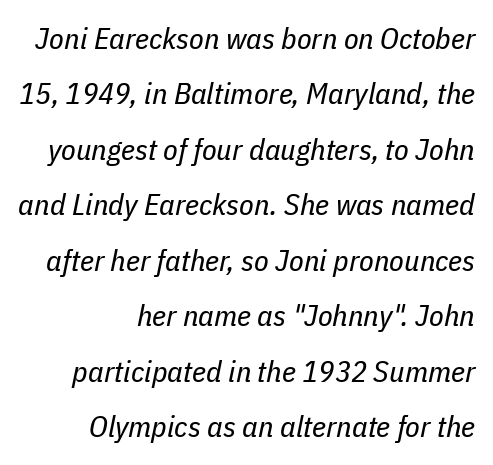
The image shows 30 px regular-weight, condensed type, italic (leaning right); set right-aligned, line spacing 1.85x, normal letter spacing, not underlined; low stroke contrast and a medium x-height.
